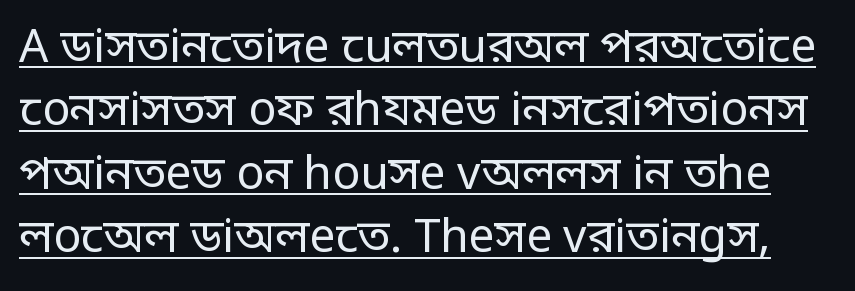
Q: Is the text bold? A: No.
Q: Is the text italic (slanted)? A: No, it is upright.
Q: Is the typeface a serif or a sans-serif typeface? A: Sans-serif.
Q: Is the text underlined? A: Yes.
Q: Is the spacing between letters normal or unusually wide? A: Normal.
Q: Is the spacing between lines tight, normal or loose? A: Normal.
Q: Width (condensed, normal, or wide)? A: Condensed.
Q: Stroke contrast? A: Low.
Q: Monospaced? A: No.
